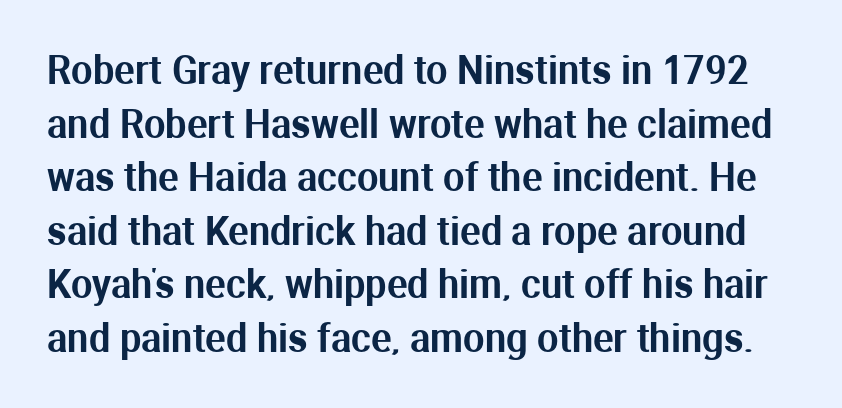
Character widths vary here, with narrow letters taking less room than wide ones. Nothing unusual about the tracking: characters are spaced as the font intends. Every character sits straight up, as roman type does. This block has exactly the height ordinary leading produces.
